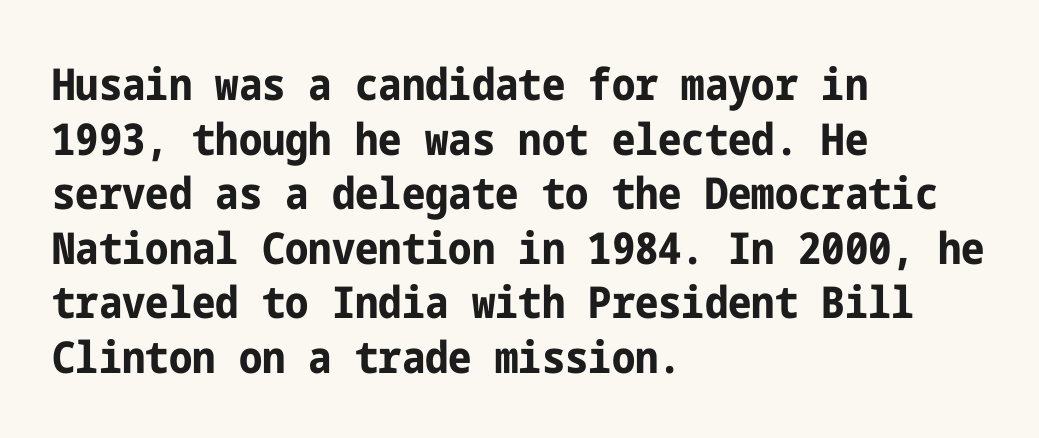
{"serif": "no", "italic": "no", "bold": "yes", "weight": "bold", "width": "condensed", "stroke_contrast": "low", "x_height": "medium", "underline": "no", "align": "left", "line_spacing_ratio": 1.24, "letter_spacing": "normal", "letter_spacing_em": 0.0, "glyph_px": 44}
